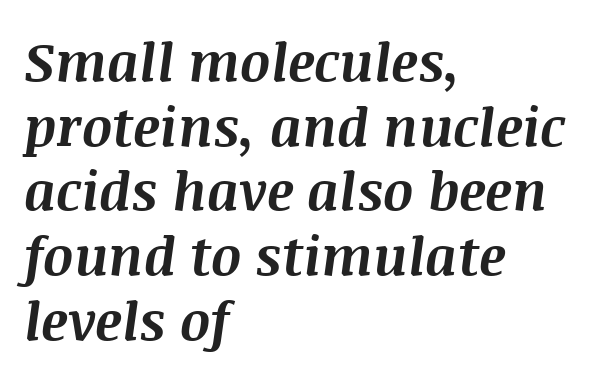
Does the weight exceed regular? Yes, all the way to bold. If you drew a ruler down the left edge, every line would touch it. Each letter keeps its own natural width here, so spacing adapts to shape. If you drew a line through each stem, it would be angled. Lines of text with bare space underneath. Tracking value appears to be zero — textbook default spacing.
